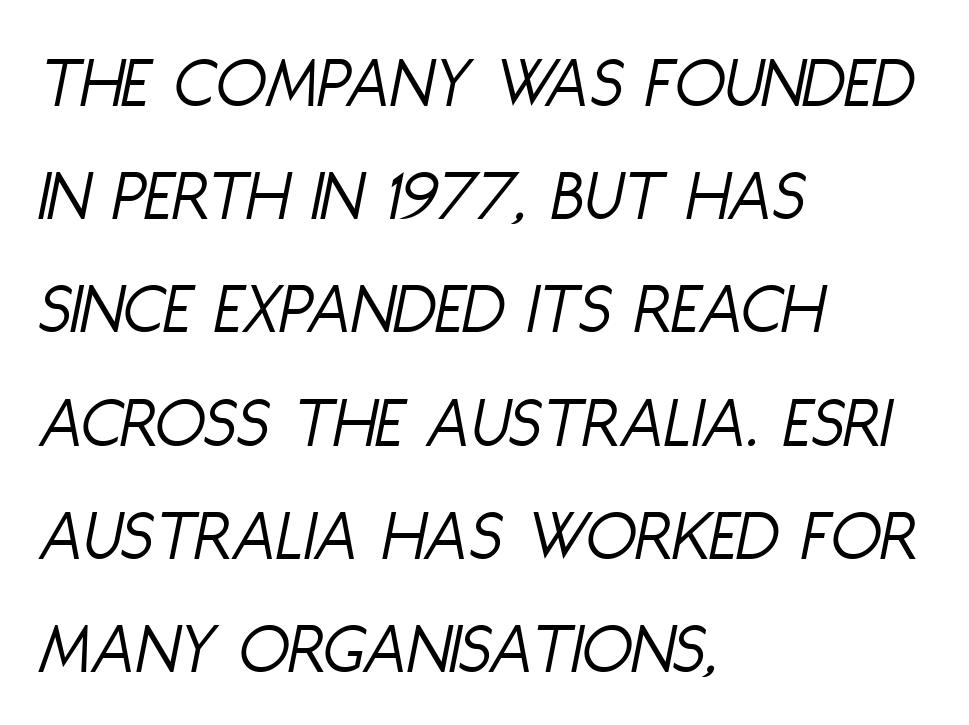
Q: Is the text bold? A: No.
Q: Is the text italic (slanted)? A: Yes, it leans right by about 11 degrees.
Q: Is the text underlined? A: No.
Q: How is the paragraph aligned? A: Left-aligned.
Q: Is the spacing between letters normal or unusually wide? A: Normal.
Q: Is the spacing between lines tight, normal or loose? A: Normal.
Q: Width (condensed, normal, or wide)? A: Condensed.
Q: Stroke contrast? A: Low.
Q: x-height? A: Large.
Q: Monospaced? A: No.
